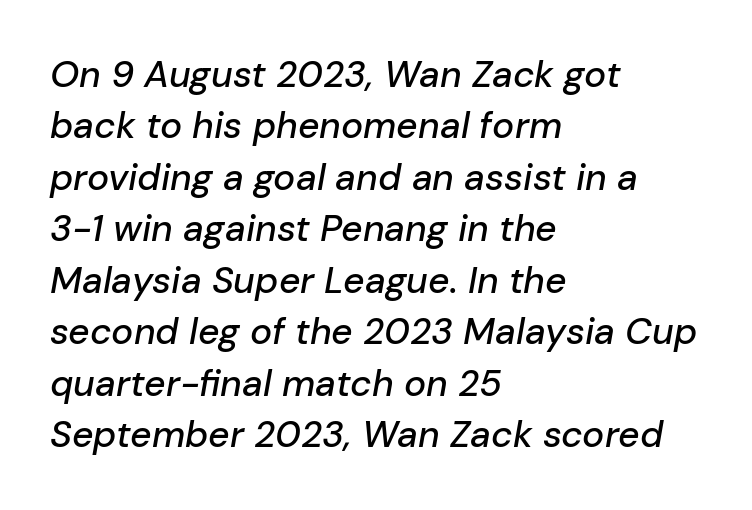
{"italic": "yes", "lean": "right", "slant_degrees": 10, "width": "normal", "stroke_contrast": "low", "x_height": "medium", "monospaced": "no", "underline": "no", "align": "left", "line_spacing": "normal", "line_spacing_ratio": 1.39, "letter_spacing": "normal", "letter_spacing_em": 0.0, "glyph_px": 37}
